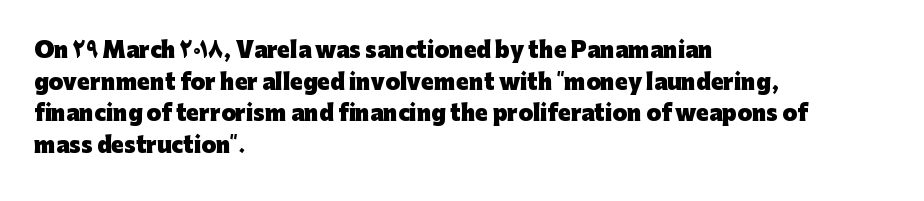
The image shows 21 px bold type, upright; set left-aligned, normal line spacing (1.51x), normal letter spacing, not underlined.
